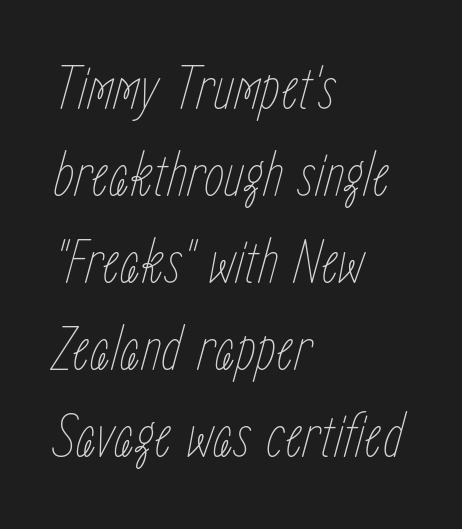
{"italic": "yes", "lean": "right", "slant_degrees": 15, "bold": "no", "weight": "thin", "width": "condensed", "stroke_contrast": "low", "x_height": "medium", "monospaced": "no", "underline": "no", "align": "left", "line_spacing": "normal", "line_spacing_ratio": 1.34, "letter_spacing": "normal", "letter_spacing_em": 0.0, "glyph_px": 65}
